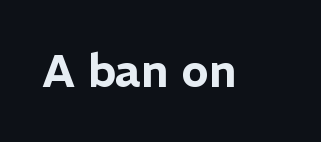
{"serif": "no", "italic": "no", "width": "normal", "stroke_contrast": "low", "x_height": "medium", "monospaced": "no", "underline": "no", "letter_spacing": "normal", "letter_spacing_em": 0.0, "glyph_px": 45}
